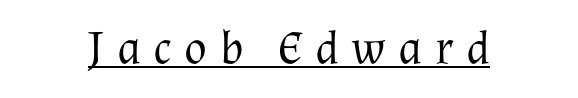
The image shows 47 px regular-weight serif type, upright; set centered, unusually wide letter spacing (+0.27 em), underlined; medium stroke contrast and a medium x-height.
